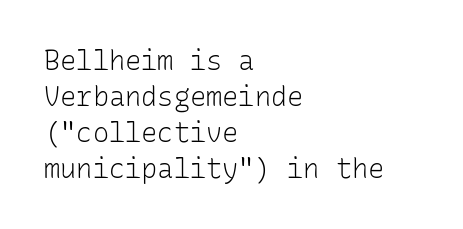
The image shows 27 px text type, upright; set left-aligned, normal line spacing (1.33x), normal letter spacing, not underlined.
